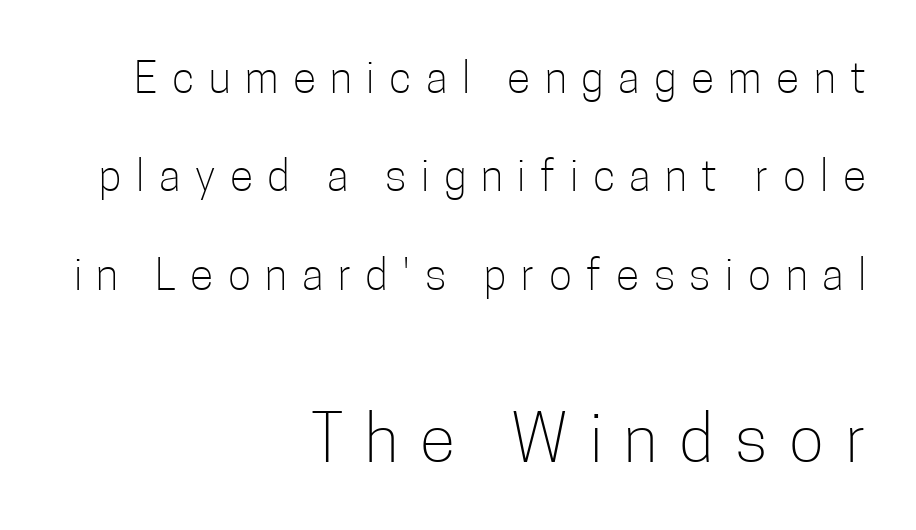
{"serif": "no", "italic": "no", "bold": "no", "weight": "light", "width": "condensed", "stroke_contrast": "low", "x_height": "medium", "monospaced": "no", "underline": "no", "align": "right", "line_spacing": "loose", "line_spacing_ratio": 2.29, "letter_spacing": "wide", "letter_spacing_em": 0.34, "larger_block": "second", "size_ratio": 1.51, "glyph_px": 65}
